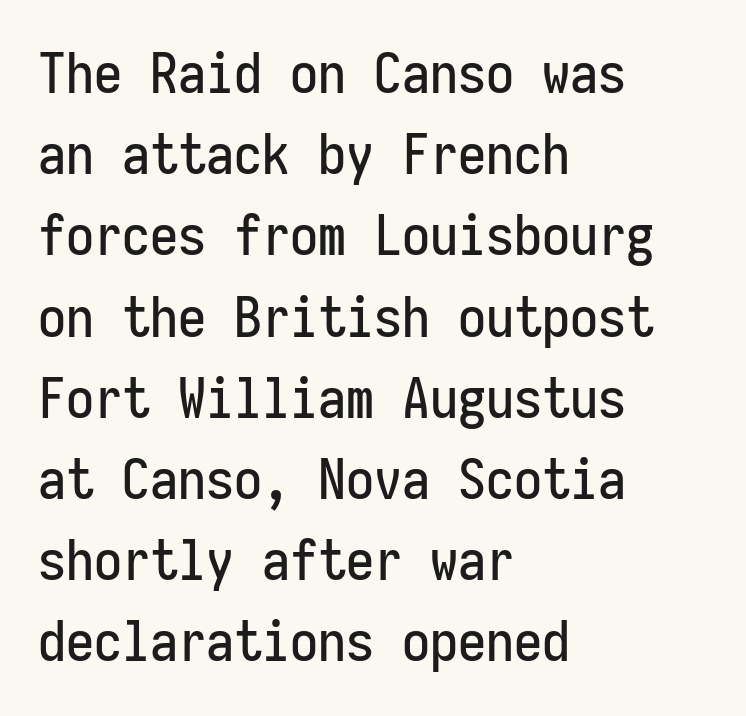
The image shows 56 px condensed sans-serif type, upright, monospaced; set left-aligned, normal line spacing (1.45x), normal letter spacing, not underlined; low stroke contrast and a medium x-height.
